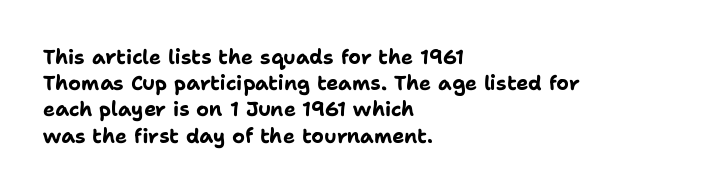
Leftover space on each line is placed entirely after the last word. Honestly, the row spacing looks completely unremarkable. This sample uses an upright cut, with every glyph sitting square on the baseline. A typesetter would call this zero additional tracking. Check the space under the baseline: it is left empty.
